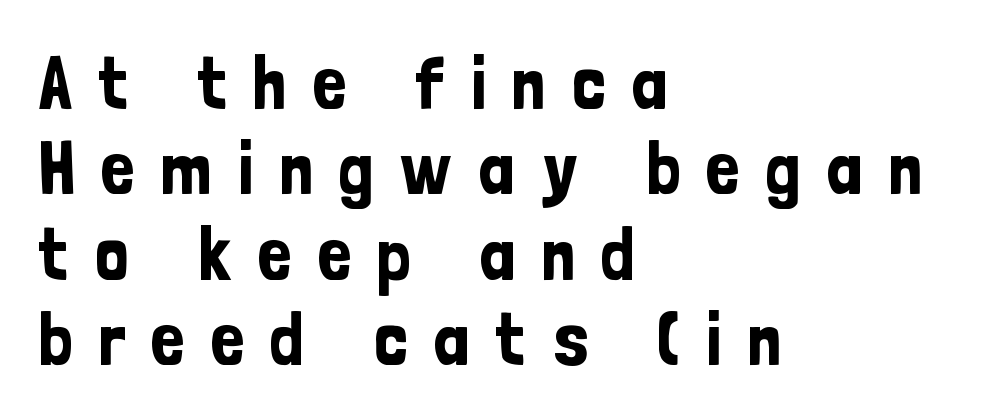
The image shows 75 px condensed sans-serif type, upright; set left-aligned, tight line spacing (1.14x), unusually wide letter spacing (+0.34 em), not underlined; low stroke contrast and a medium x-height.
